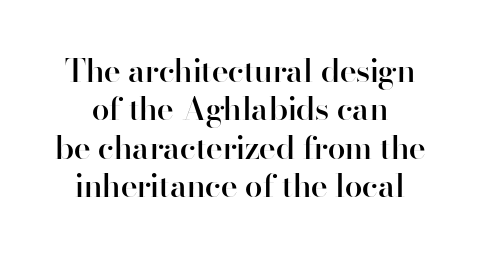
A somewhat darkened texture: the type is semibold rather than bold. Does the type have serifs? No, each stem ends abruptly. The letterforms sit shoulder to shoulder at normal distance. The type sits square on the baseline with zero lean. The letters advance in unequal steps, a hallmark of proportional type. The baseline area is clear.
